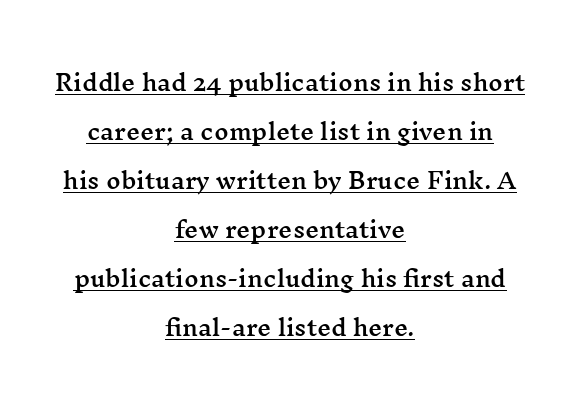
The image shows 22 px text type, upright; set centered, loose line spacing (2.23x), normal letter spacing, underlined.
